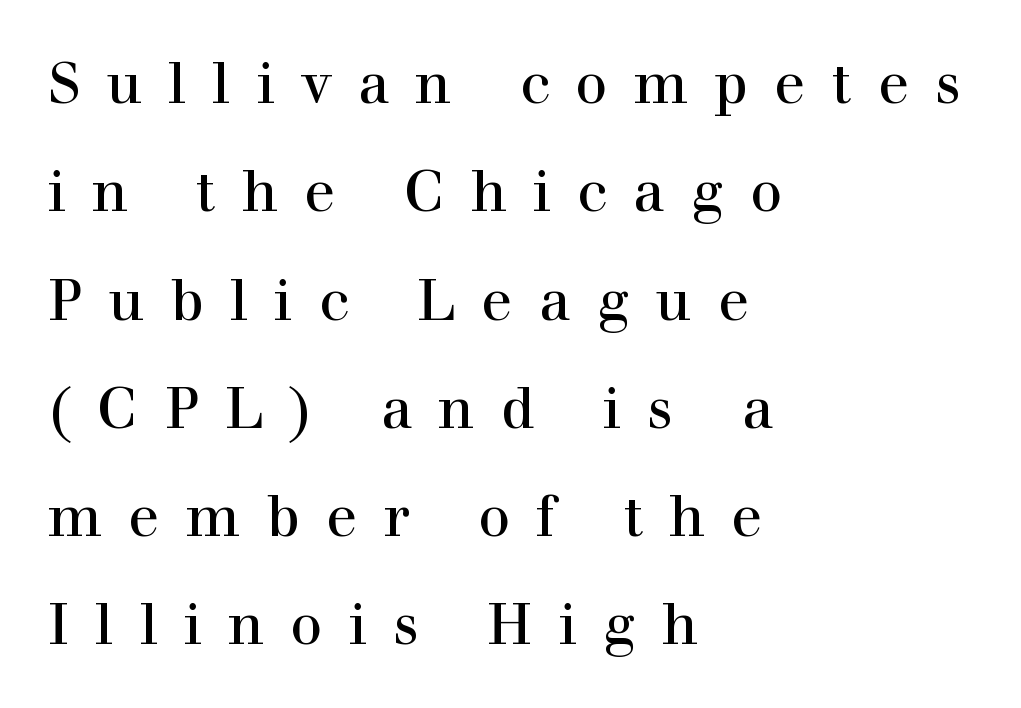
{"serif": "yes", "italic": "no", "width": "normal", "x_height": "medium", "monospaced": "no", "underline": "no", "align": "left", "line_spacing": "loose", "line_spacing_ratio": 1.9, "letter_spacing": "wide", "letter_spacing_em": 0.46, "glyph_px": 57}
